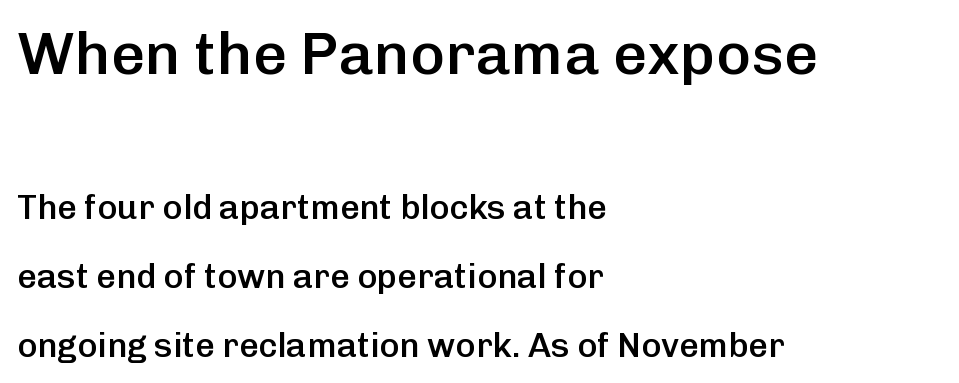
In terms of letterform style, serifs are entirely absent. The passage shown begins with its larger block and ends with its smaller one. Glyph-to-glyph distance matches everyday printed text. Left-aligned paragraph, ragged on the right.
